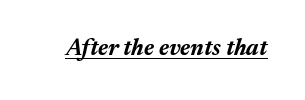
The image shows 23 px bold type, italic (leaning right); set normal letter spacing, underlined.
